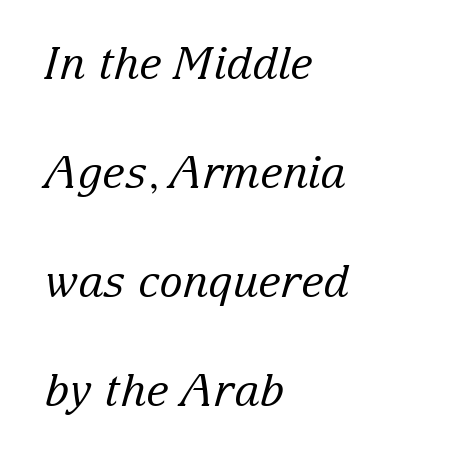
{"serif": "yes", "italic": "yes", "lean": "right", "slant_degrees": 15, "bold": "no", "weight": "regular", "width": "normal", "stroke_contrast": "low", "x_height": "medium", "monospaced": "no", "underline": "no", "align": "left", "line_spacing": "loose", "line_spacing_ratio": 2.48, "letter_spacing": "normal", "letter_spacing_em": 0.0, "glyph_px": 44}
